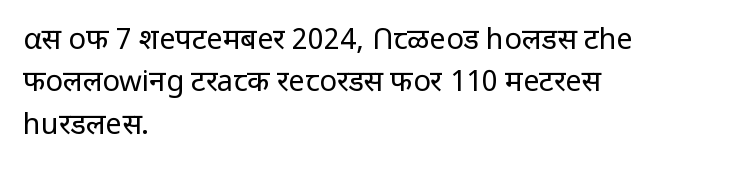
Quick note: not italic, upright. Nobody touched the tracking dial on this one. Teacher's note: observe the even left margin — that is flush-left alignment. No heavy texture on the line: the type isn't bold. Serifs: no, the terminals of the letterforms are clean. Each letter keeps its own natural width here, so spacing adapts to shape.
